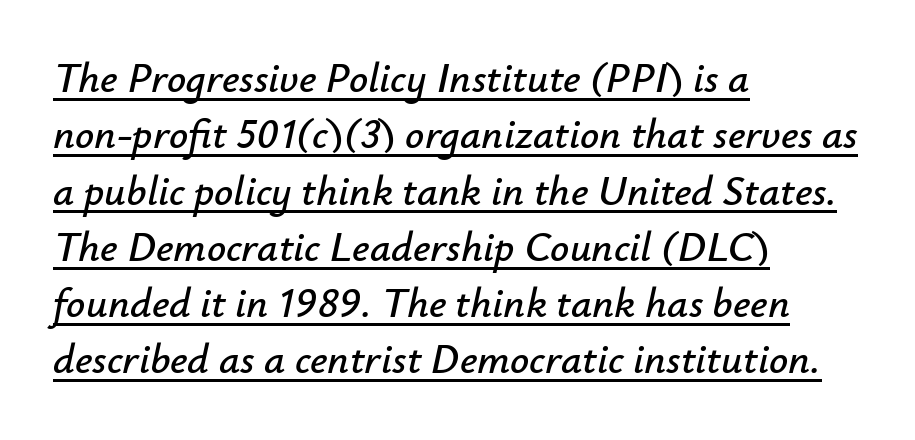
The image shows 42 px text type, italic (leaning right); set left-aligned, normal line spacing (1.34x), normal letter spacing, underlined; low stroke contrast and a small x-height.
